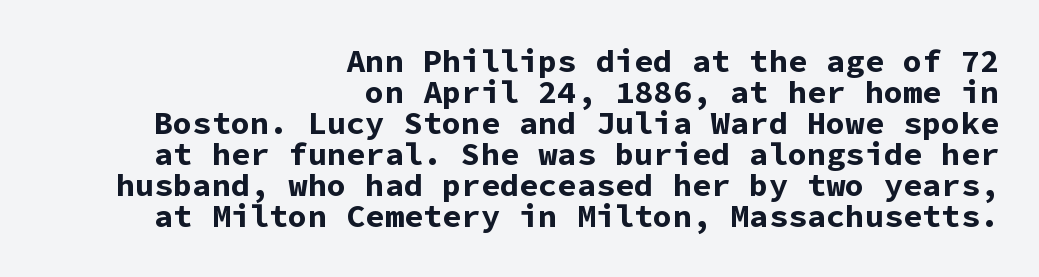
The image shows 32 px bold sans-serif type, upright, monospaced; set right-aligned, tight line spacing (0.97x), normal letter spacing, not underlined; low stroke contrast and a medium x-height.
